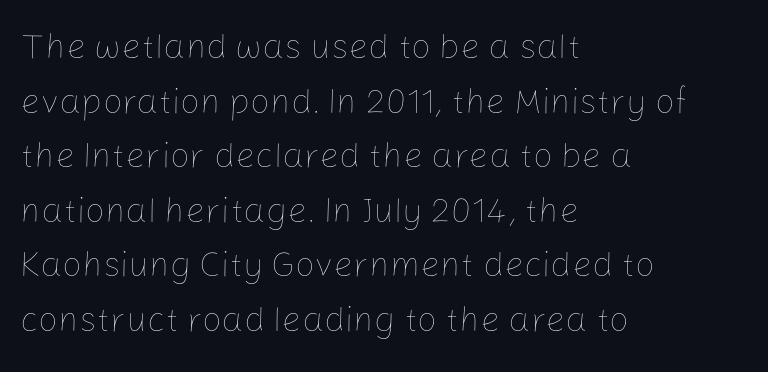
{"italic": "no", "bold": "no", "weight": "thin", "width": "normal", "stroke_contrast": "low", "x_height": "medium", "monospaced": "no", "underline": "no", "align": "left", "line_spacing": "normal", "line_spacing_ratio": 1.56, "letter_spacing": "normal", "letter_spacing_em": 0.0, "glyph_px": 35}
